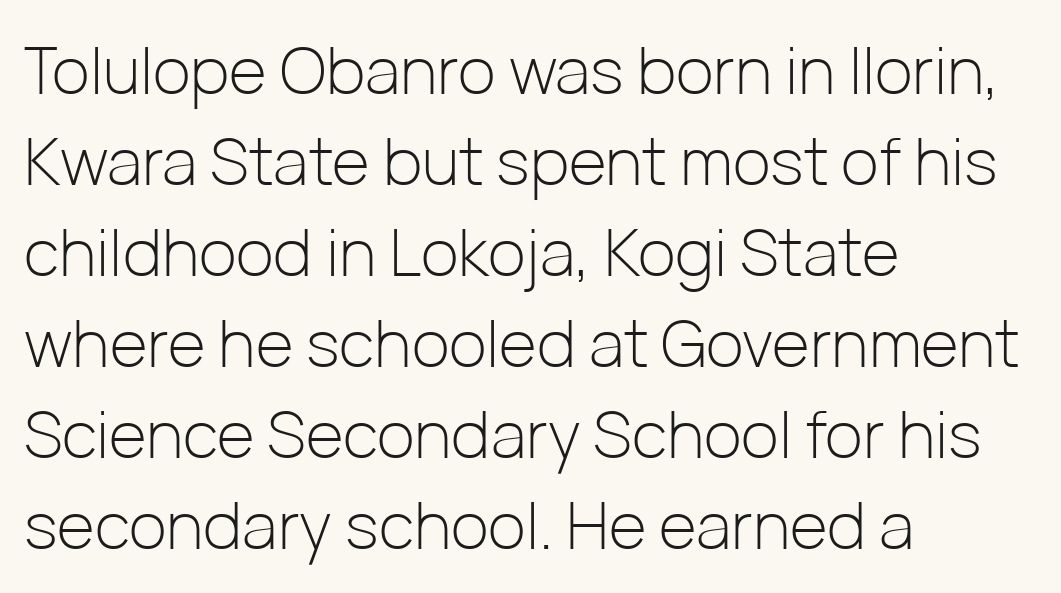
{"serif": "no", "italic": "no", "bold": "no", "weight": "light", "width": "normal", "stroke_contrast": "low", "x_height": "medium", "monospaced": "no", "underline": "no", "align": "left", "line_spacing": "normal", "line_spacing_ratio": 1.4, "letter_spacing": "normal", "letter_spacing_em": 0.0, "glyph_px": 65}
